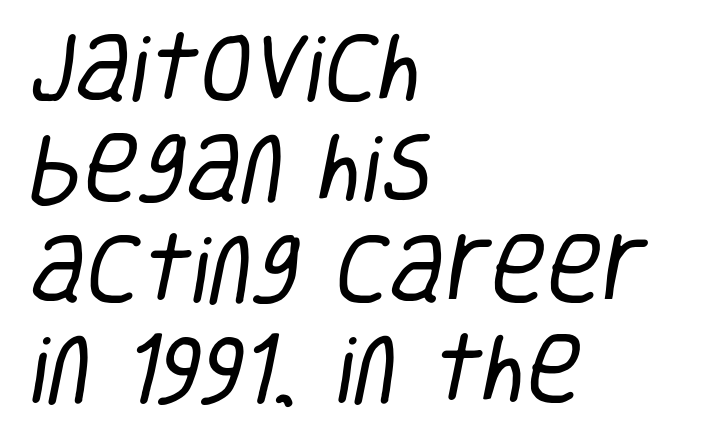
No extra ink here — the face is not bold. You could not count columns in this text — the font is proportionally spaced. Glyph-to-glyph distance matches everyday printed text. Nobody drew a line under any word here.
